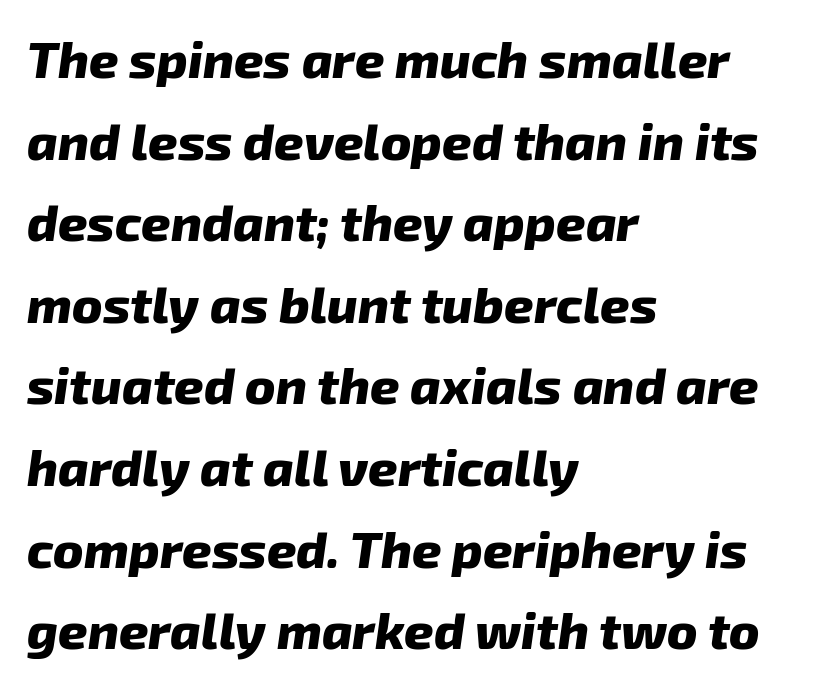
The image shows 51 px heavy type, italic (leaning right); set left-aligned, normal line spacing (1.6x), normal letter spacing, not underlined; low stroke contrast and a medium x-height.
